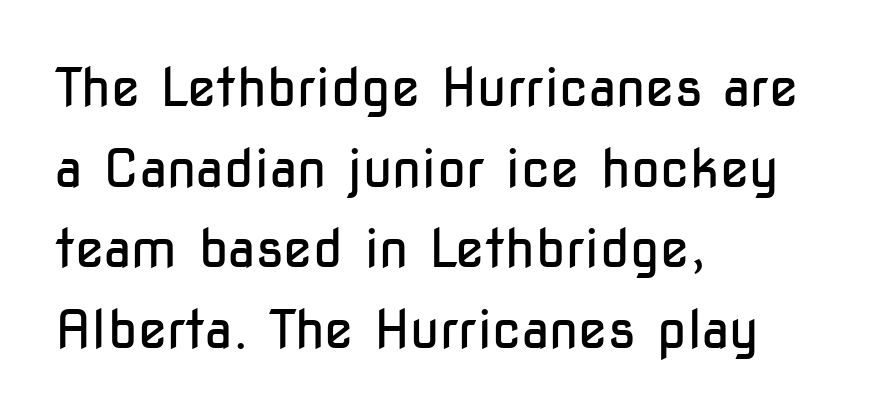
Q: Is the text bold? A: No.
Q: Is the text italic (slanted)? A: No, it is upright.
Q: Is the typeface a serif or a sans-serif typeface? A: Sans-serif.
Q: Is the text underlined? A: No.
Q: How is the paragraph aligned? A: Left-aligned.
Q: Is the spacing between letters normal or unusually wide? A: Normal.
Q: Is the spacing between lines tight, normal or loose? A: Normal.
Q: Width (condensed, normal, or wide)? A: Condensed.
Q: Stroke contrast? A: Low.
Q: x-height? A: Medium.
Q: Monospaced? A: No.
